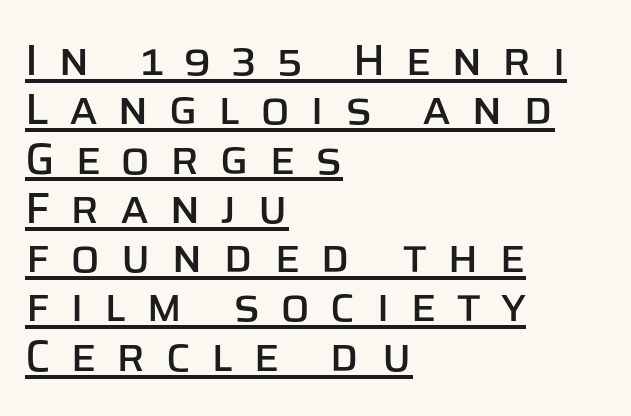
Q: Is the text italic (slanted)? A: No, it is upright.
Q: Is the typeface a serif or a sans-serif typeface? A: Sans-serif.
Q: Is the text underlined? A: Yes.
Q: How is the paragraph aligned? A: Left-aligned.
Q: Is the spacing between letters normal or unusually wide? A: Unusually wide.
Q: Is the spacing between lines tight, normal or loose? A: Tight.
Q: Width (condensed, normal, or wide)? A: Normal.
Q: Stroke contrast? A: Low.
Q: x-height? A: Large.
Q: Monospaced? A: No.
